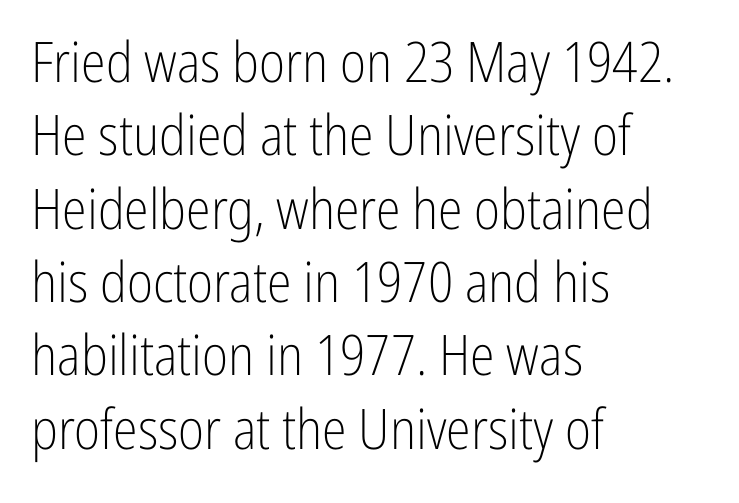
This rendering employs a face without finishing strokes, i.e., a sans-serif. Normally led — the rows are evenly, conventionally spaced. Italic: no, the glyphs are upright roman. All the whitespace from short lines collects on the right. The rendering uses natural spacing where letterforms have individual widths.
